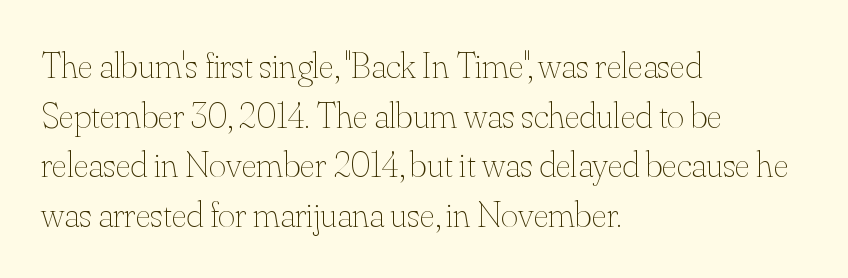
A typesetter would mark this as roman, not italic. Note the varied advance widths — an 'i' is clearly narrower than an 'm'. The leading is moderate, giving the passage an even texture. Glyph-to-glyph distance matches everyday printed text.
